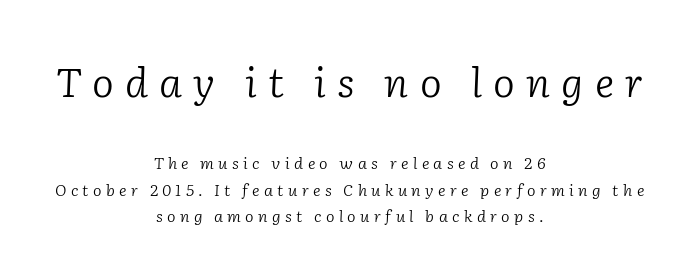
Q: Is the text bold? A: No.
Q: Is the text italic (slanted)? A: Yes, it leans right by about 2 degrees.
Q: Is the typeface a serif or a sans-serif typeface? A: Serif.
Q: Is the text underlined? A: No.
Q: How is the paragraph aligned? A: Centered.
Q: Is the spacing between letters normal or unusually wide? A: Unusually wide.
Q: Is the spacing between lines tight, normal or loose? A: Normal.
Q: Which block of text is set in a larger size, the first (top) or the second (bottom)? A: The first (top) one.
Q: Width (condensed, normal, or wide)? A: Normal.
Q: Stroke contrast? A: Low.
Q: x-height? A: Medium.
Q: Monospaced? A: No.
